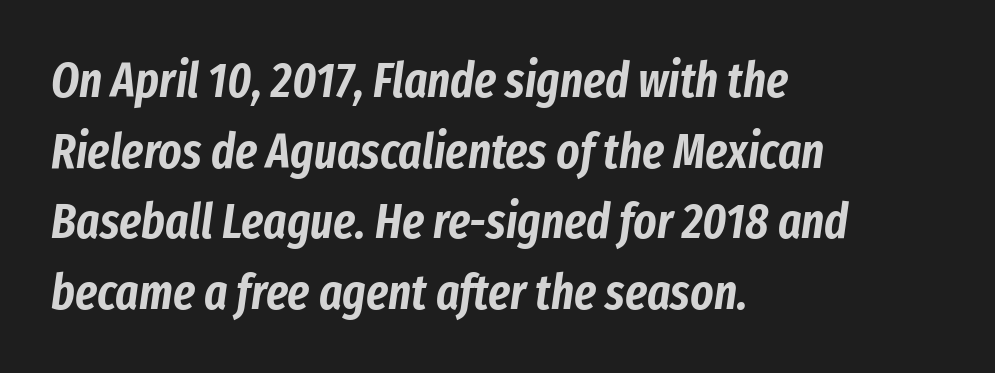
The image shows 49 px condensed type, italic (leaning right); set left-aligned, normal line spacing (1.44x), normal letter spacing, not underlined; low stroke contrast and a medium x-height.
